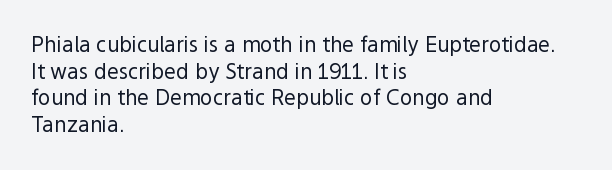
The image shows 21 px text type, upright; set left-aligned, normal line spacing (1.27x), normal letter spacing, not underlined.
